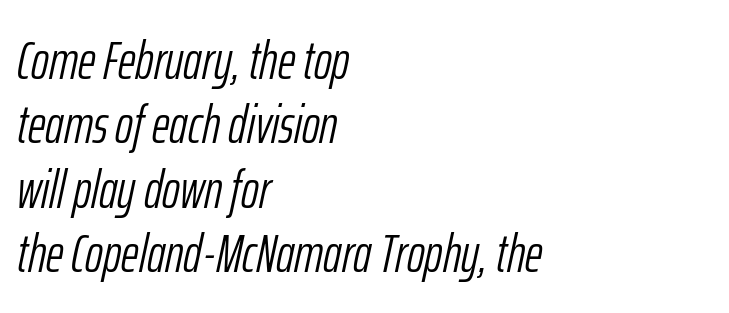
Q: Is the text bold? A: No.
Q: Is the text italic (slanted)? A: Yes, it leans right by about 12 degrees.
Q: Is the text underlined? A: No.
Q: How is the paragraph aligned? A: Left-aligned.
Q: Is the spacing between letters normal or unusually wide? A: Normal.
Q: Width (condensed, normal, or wide)? A: Condensed.
Q: Stroke contrast? A: Low.
Q: x-height? A: Medium.
Q: Monospaced? A: No.
